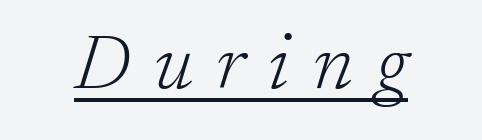
Q: Is the text bold? A: No.
Q: Is the text italic (slanted)? A: Yes, it leans right by about 17 degrees.
Q: Is the typeface a serif or a sans-serif typeface? A: Serif.
Q: Is the text underlined? A: Yes.
Q: Is the spacing between letters normal or unusually wide? A: Unusually wide.
Q: Width (condensed, normal, or wide)? A: Normal.
Q: Stroke contrast? A: Low.
Q: x-height? A: Medium.
Q: Monospaced? A: No.
